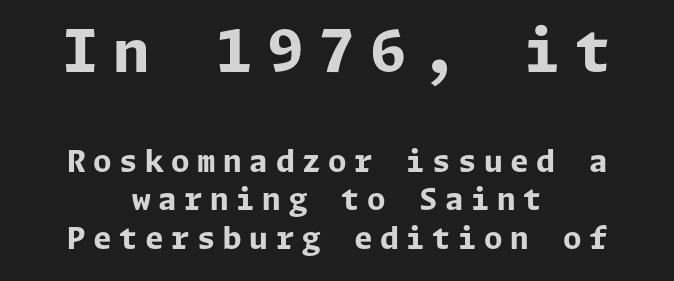
The letters carry no serifs — their stems end cleanly without finishing strokes. The strip under each line holds only bare page. In terms of posture, this sample is upright. How heavy is the stroke? Heavy — this is a bold. These lines have a slow, spaced-out rhythm from letter to letter. The passage shown begins with its larger block and ends with its smaller one.
